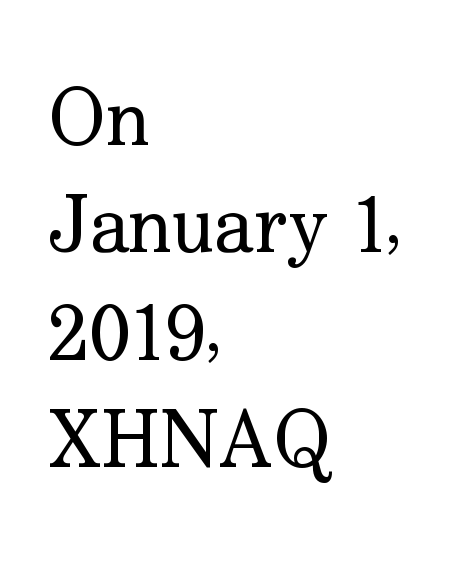
The image shows 79 px regular-weight serif type, upright; set left-aligned, normal line spacing (1.36x), normal letter spacing, not underlined; low stroke contrast and a small x-height.
